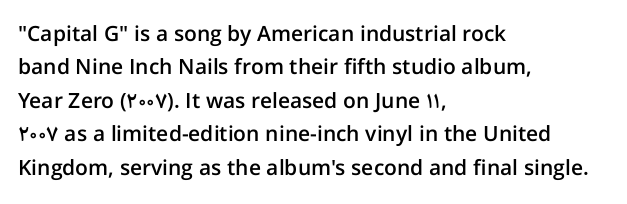
Q: Is the text bold? A: Semi-bold.
Q: Is the text italic (slanted)? A: No, it is upright.
Q: Is the text underlined? A: No.
Q: How is the paragraph aligned? A: Left-aligned.
Q: Is the spacing between letters normal or unusually wide? A: Normal.
Q: Is the spacing between lines tight, normal or loose? A: Normal.
